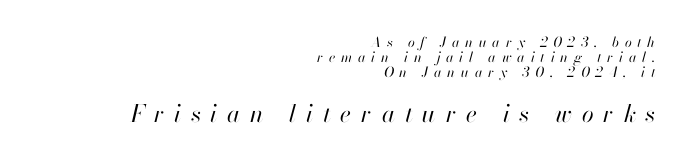
{"italic": "yes", "lean": "right", "slant_degrees": 13, "bold": "no", "underline": "no", "align": "right", "line_spacing": "tight", "line_spacing_ratio": 1.06, "letter_spacing": "wide", "letter_spacing_em": 0.41, "larger_block": "second", "size_ratio": 1.71, "glyph_px": 24}
